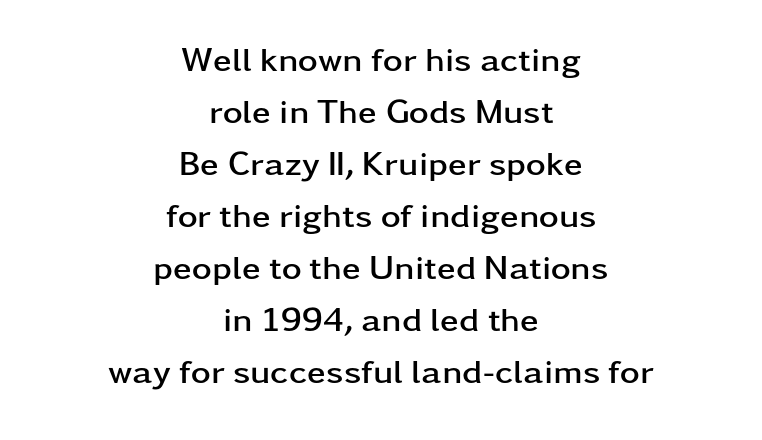
Is this a fixed-width face? No — the glyphs have proportional, varying widths. Is this a sans? Yes — the strokes have no serifs. Reading down the block, each line starts at a different indent, mirrored at its end. Lines of text with bare space underneath. Between one letter and the next there's only the usual sliver of space.
